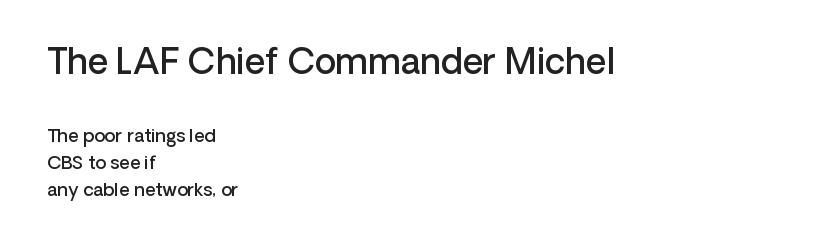
The image shows 35 px semibold sans-serif type, upright; set left-aligned, normal line spacing (1.51x), normal letter spacing, not underlined; the first (top) block is 1.94x larger; low stroke contrast and a medium x-height.
